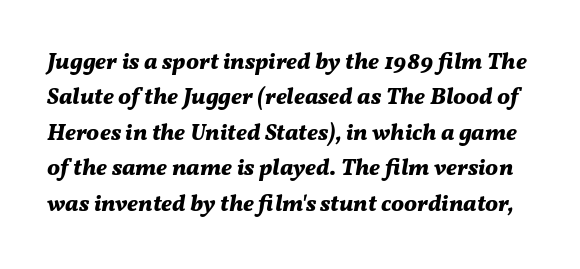
The image shows 23 px bold type, italic (leaning right); set normal line spacing (1.54x), normal letter spacing, not underlined.
